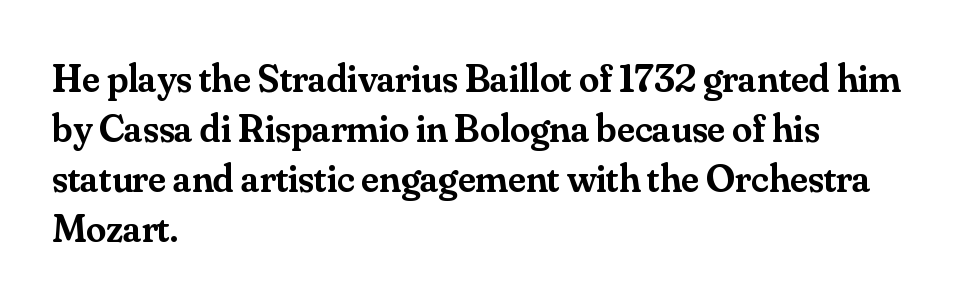
Character widths vary here, with narrow letters taking less room than wide ones. Old-style or modern, the face here clearly has serifs. Evenly set lines give the paragraph a standard silhouette. Each glyph is drawn with semibold strokes, heavier than normal yet not fully bold. Typeset ragged right — the left edge is the straight one.
